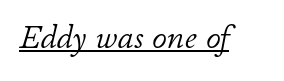
The image shows 33 px light type, italic (leaning right); set normal letter spacing, underlined; low stroke contrast and a small x-height.
